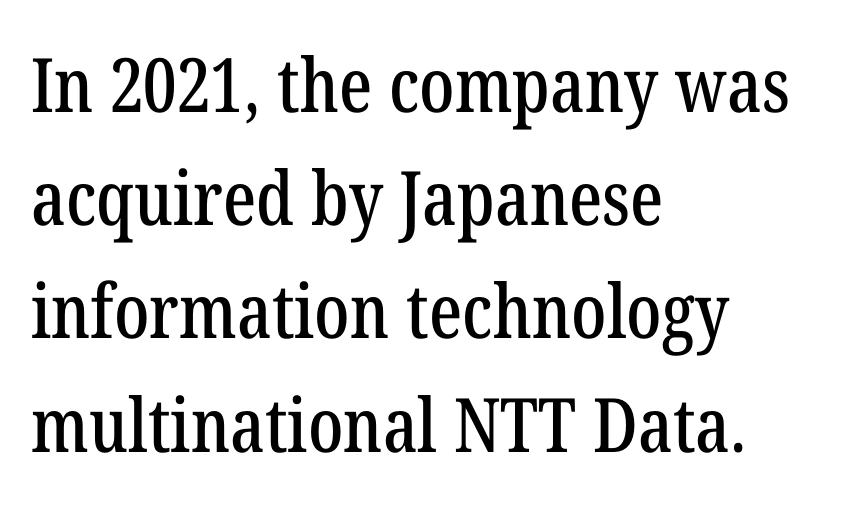
The image shows 75 px condensed serif type, upright; set left-aligned, normal line spacing (1.51x), normal letter spacing, not underlined; low stroke contrast and a medium x-height.
